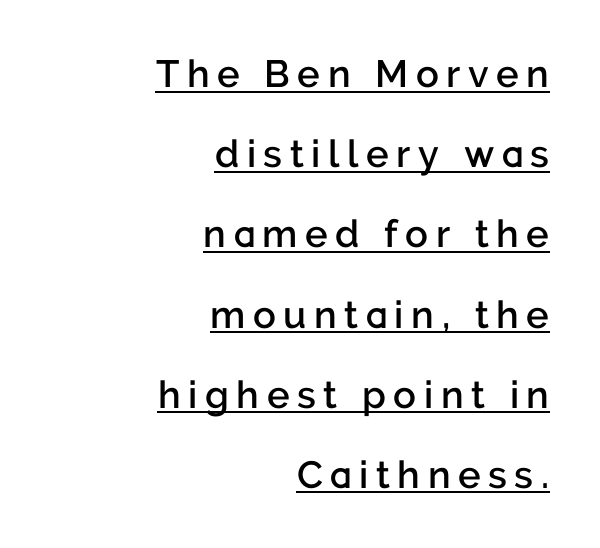
Interline gaps are noticeably wide in this sample. Leftover space on each line is placed entirely before the opening word. Underlining? Definitely there. Its strokes are somewhat broadened, the hallmark of semibold type.
